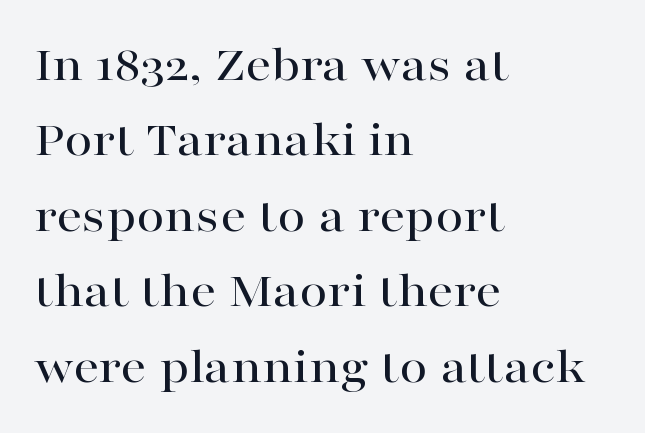
The image shows 51 px wide serif type, upright; set left-aligned, normal line spacing (1.48x), normal letter spacing, not underlined; high stroke contrast and a medium x-height.
